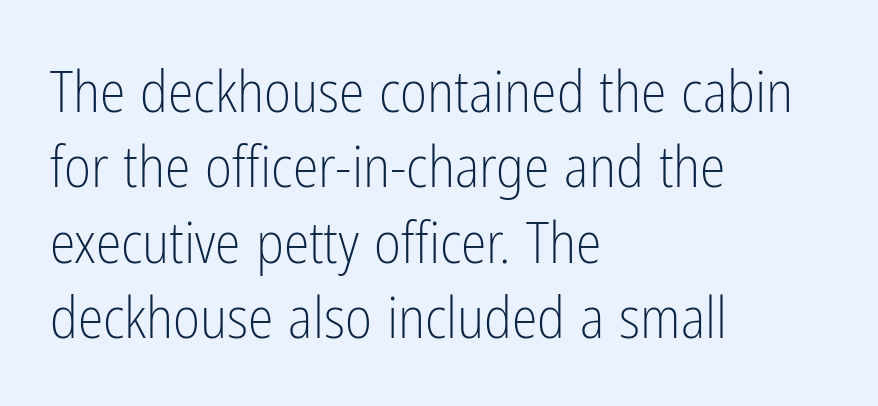
The image shows 58 px light, condensed sans-serif type, upright; set left-aligned, normal line spacing (1.3x), normal letter spacing, not underlined; low stroke contrast and a medium x-height.
